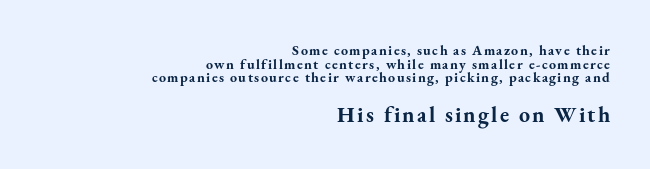
The image shows 22 px bold type, upright; set right-aligned, tight line spacing (0.98x), not underlined; the second (bottom) block is 1.57x larger.
